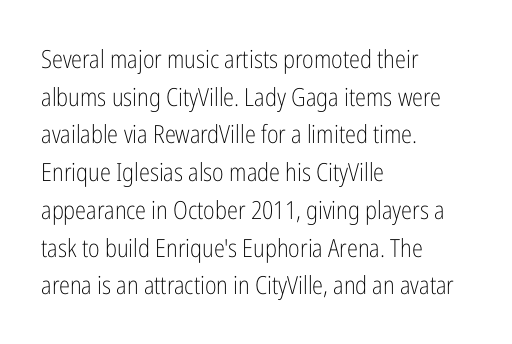
Q: Is the text bold? A: No.
Q: Is the text italic (slanted)? A: No, it is upright.
Q: Is the text underlined? A: No.
Q: How is the paragraph aligned? A: Left-aligned.
Q: Is the spacing between letters normal or unusually wide? A: Normal.
Q: Is the spacing between lines tight, normal or loose? A: Normal.
